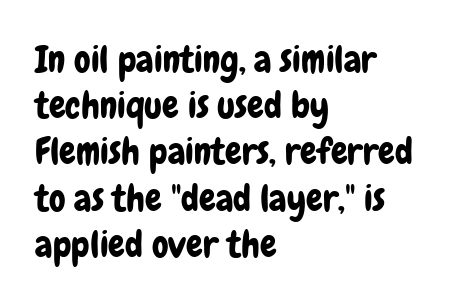
Q: Is the text italic (slanted)? A: No, it is upright.
Q: Is the typeface a serif or a sans-serif typeface? A: Sans-serif.
Q: Is the text underlined? A: No.
Q: How is the paragraph aligned? A: Left-aligned.
Q: Is the spacing between letters normal or unusually wide? A: Normal.
Q: Is the spacing between lines tight, normal or loose? A: Normal.
Q: Width (condensed, normal, or wide)? A: Condensed.
Q: Stroke contrast? A: Low.
Q: x-height? A: Medium.
Q: Monospaced? A: No.
